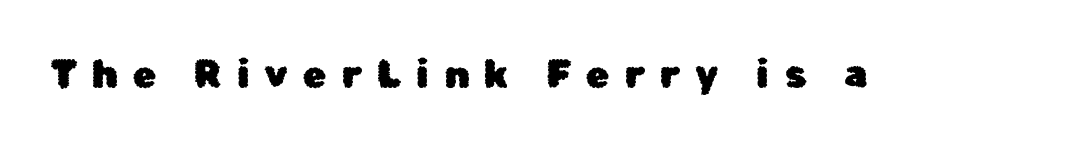
{"serif": "no", "italic": "no", "width": "normal", "stroke_contrast": "low", "x_height": "medium", "monospaced": "no", "underline": "no", "letter_spacing": "wide", "letter_spacing_em": 0.4, "glyph_px": 38}
